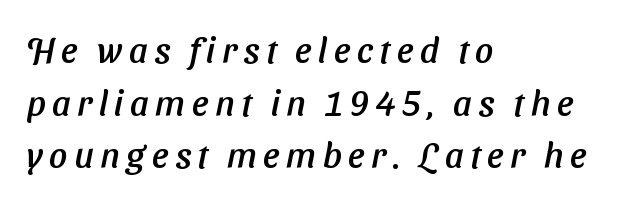
Q: Is the typeface a serif or a sans-serif typeface? A: Sans-serif.
Q: Is the text underlined? A: No.
Q: How is the paragraph aligned? A: Left-aligned.
Q: Is the spacing between lines tight, normal or loose? A: Normal.
Q: Width (condensed, normal, or wide)? A: Normal.
Q: Stroke contrast? A: Low.
Q: x-height? A: Medium.
Q: Monospaced? A: No.
